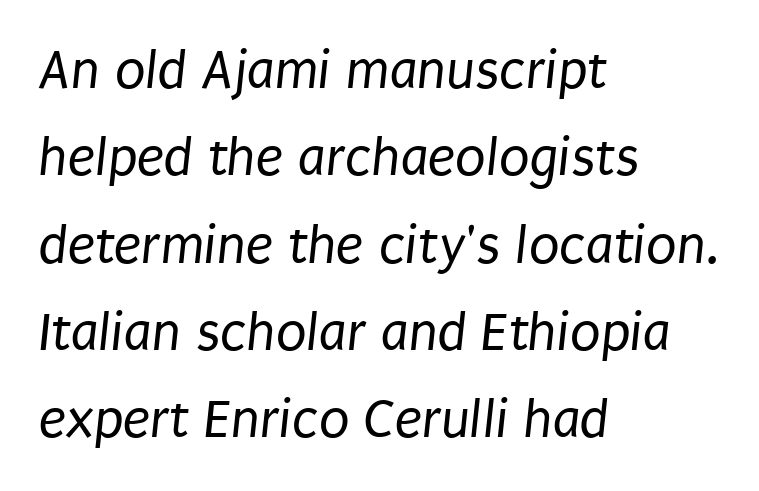
The area under the type is left untouched. Vertical stems look standard width or narrower in stroke. Glyph-to-glyph distance matches everyday printed text. A typesetter would label this face a sans.
